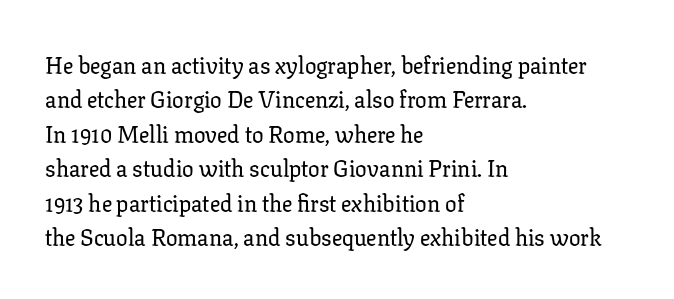
The image shows 23 px text type, upright; set left-aligned, normal line spacing (1.5x), normal letter spacing, not underlined.
